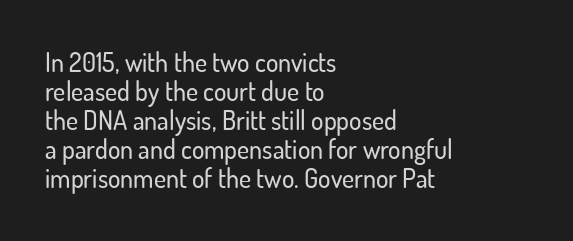
{"italic": "no", "underline": "no", "align": "left", "line_spacing": "tight", "line_spacing_ratio": 1.12, "letter_spacing": "normal", "letter_spacing_em": 0.0, "glyph_px": 26}
